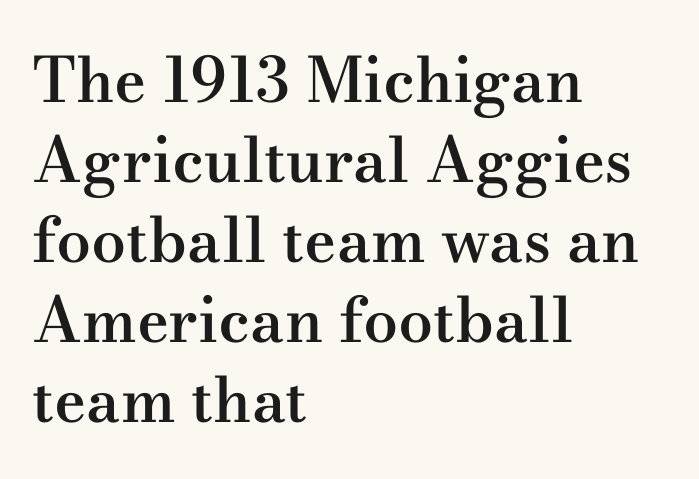
Horizontally, the lines are justified to the leading edge only. Each new line begins a customary step beneath the previous one. Serifs: yes, visible at the terminals of the letterforms. The passage shown is semibold, sitting just below true bold. The face used here is proportionally spaced, like ordinary book or web type.
